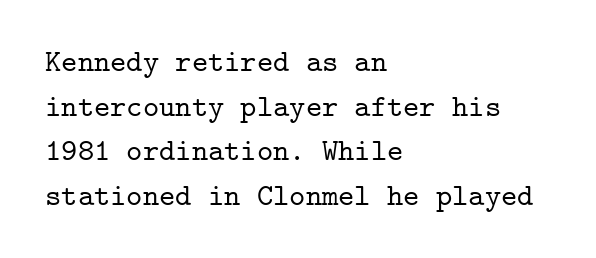
{"serif": "yes", "italic": "no", "width": "normal", "stroke_contrast": "low", "x_height": "medium", "monospaced": "yes", "underline": "no", "align": "left", "line_spacing": "normal", "line_spacing_ratio": 1.44, "letter_spacing": "normal", "letter_spacing_em": 0.0, "glyph_px": 31}
